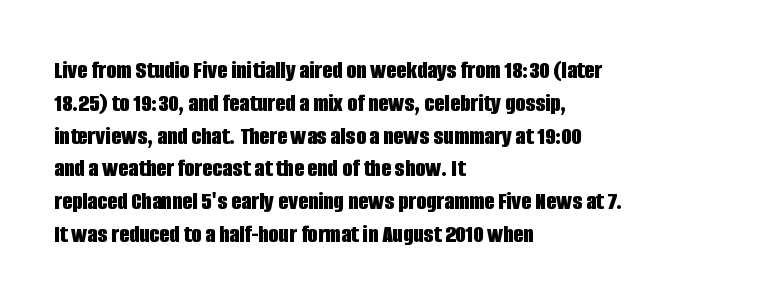
Q: Is the text bold? A: Yes.
Q: Is the text italic (slanted)? A: No, it is upright.
Q: Is the text underlined? A: No.
Q: How is the paragraph aligned? A: Left-aligned.
Q: Is the spacing between letters normal or unusually wide? A: Normal.
Q: Is the spacing between lines tight, normal or loose? A: Normal.
